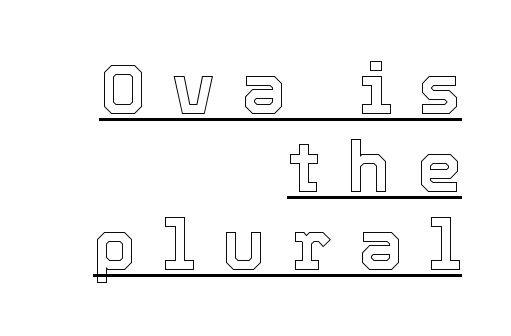
Q: Is the text italic (slanted)? A: No, it is upright.
Q: Is the text underlined? A: Yes.
Q: How is the paragraph aligned? A: Right-aligned.
Q: Is the spacing between letters normal or unusually wide? A: Unusually wide.
Q: Is the spacing between lines tight, normal or loose? A: Tight.
Q: Width (condensed, normal, or wide)? A: Normal.
Q: x-height? A: Medium.
Q: Monospaced? A: No.
